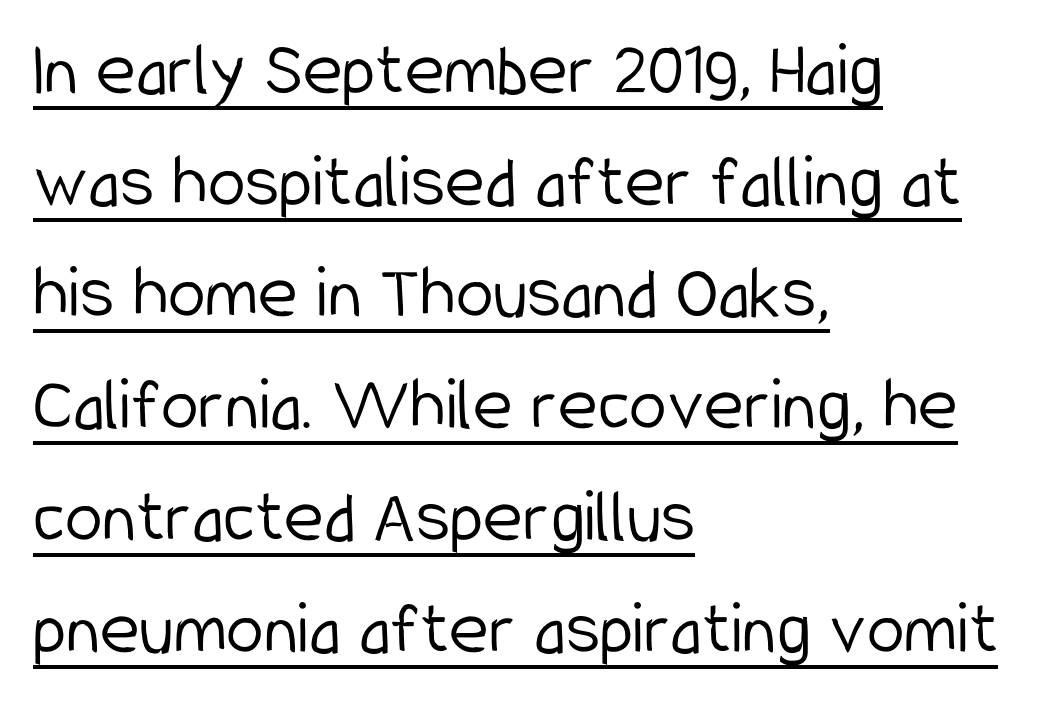
The image shows 76 px light, condensed sans-serif type, upright; set left-aligned, normal line spacing (1.47x), normal letter spacing, underlined; low stroke contrast and a medium x-height.
